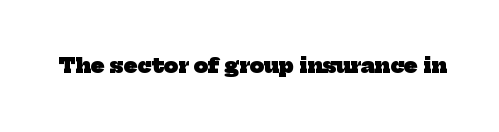
Standard letterfit; no display-style spreading of the glyphs. Plenty of ink on the page — the face is bold. The string is rendered with underlining switched off.
